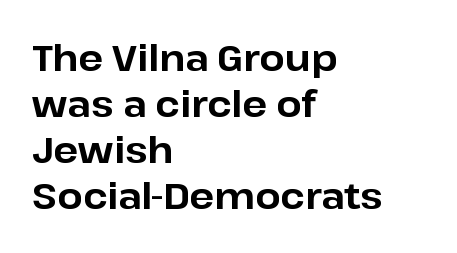
Q: Is the text bold? A: Yes.
Q: Is the text italic (slanted)? A: No, it is upright.
Q: Is the typeface a serif or a sans-serif typeface? A: Sans-serif.
Q: Is the text underlined? A: No.
Q: How is the paragraph aligned? A: Left-aligned.
Q: Is the spacing between letters normal or unusually wide? A: Normal.
Q: Is the spacing between lines tight, normal or loose? A: Normal.
Q: Width (condensed, normal, or wide)? A: Normal.
Q: Stroke contrast? A: Low.
Q: x-height? A: Medium.
Q: Monospaced? A: No.
